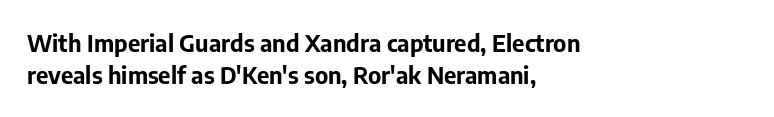
How are the letters spaced? Ordinarily, with no added tracking. Left-aligned paragraph, ragged on the right. The rows are spaced the way most documents space them. The glyphs are unaccompanied by any horizontal stroke below them. Weight check: bold — yes, fully. Ordinary non-slanted type is in use.
